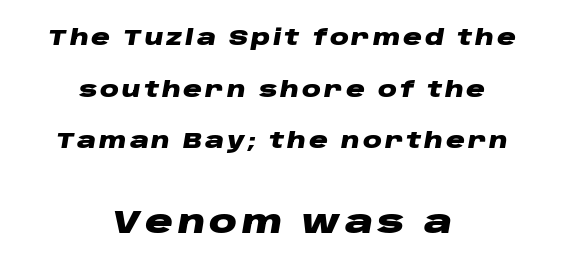
Q: Is the text bold? A: Yes.
Q: Is the text italic (slanted)? A: Yes, it leans right by about 10 degrees.
Q: Is the text underlined? A: No.
Q: How is the paragraph aligned? A: Centered.
Q: Is the spacing between lines tight, normal or loose? A: Loose.
Q: Which block of text is set in a larger size, the first (top) or the second (bottom)? A: The second (bottom) one.
Q: Width (condensed, normal, or wide)? A: Wide.
Q: Stroke contrast? A: Low.
Q: x-height? A: Large.
Q: Monospaced? A: No.
